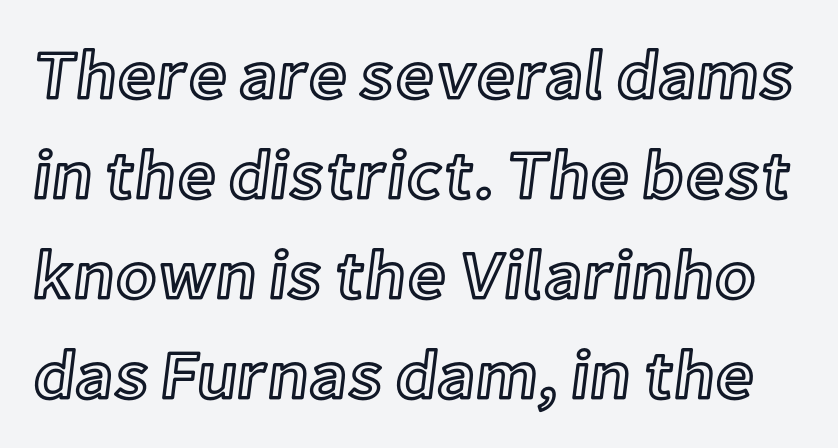
Q: Is the text italic (slanted)? A: Yes.
Q: Is the text underlined? A: No.
Q: Is the spacing between letters normal or unusually wide? A: Normal.
Q: Is the spacing between lines tight, normal or loose? A: Normal.
Q: Width (condensed, normal, or wide)? A: Normal.
Q: x-height? A: Medium.
Q: Monospaced? A: No.
